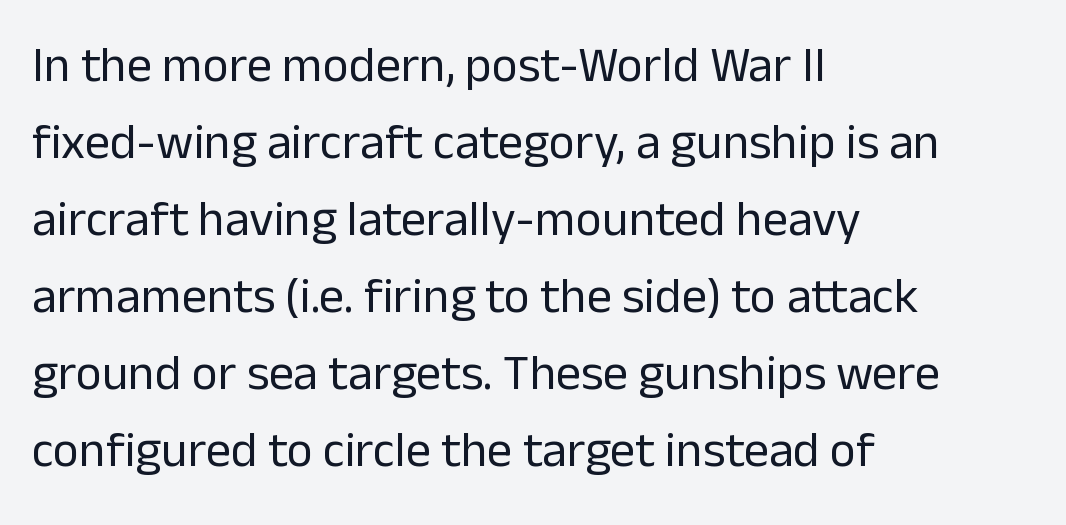
{"serif": "no", "italic": "no", "bold": "no", "weight": "regular", "width": "normal", "stroke_contrast": "low", "x_height": "medium", "monospaced": "no", "underline": "no", "align": "left", "line_spacing": "normal", "line_spacing_ratio": 1.54, "letter_spacing": "normal", "letter_spacing_em": 0.0, "glyph_px": 50}
